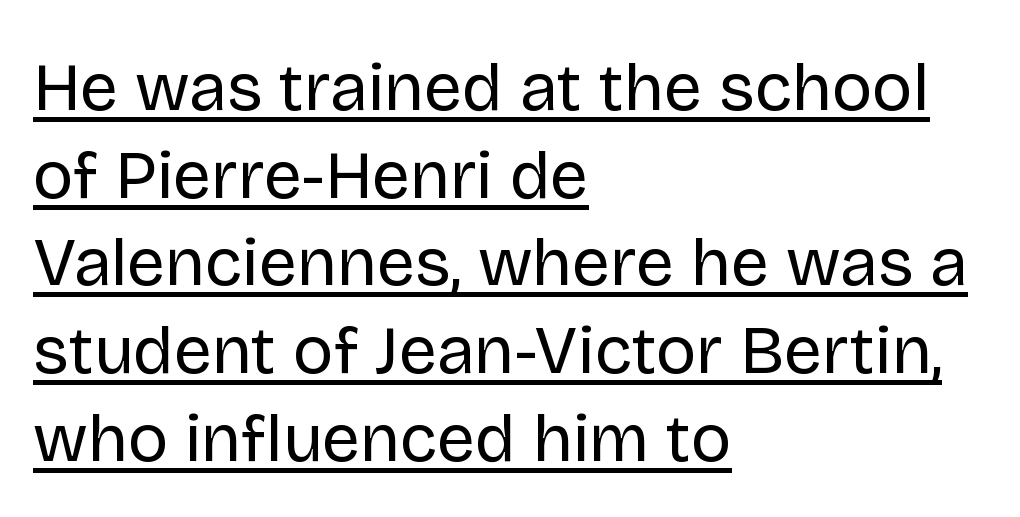
Is there any slant? The stems are plumb. This sample uses a sans-serif face. These lines keep a tight, regular rhythm from letter to letter. Visually the block forms a straight wall on the left and a jagged coastline on the right. Stroke thickness stays within the range of a standard reading face or lighter. This sample keeps an unexceptional amount of space between lines.
